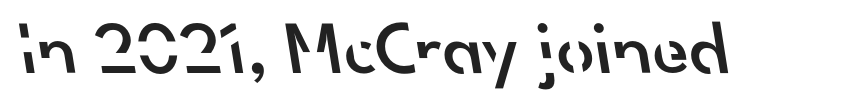
The image shows 75 px semibold sans-serif type; set normal letter spacing, not underlined; low stroke contrast and a small x-height.
